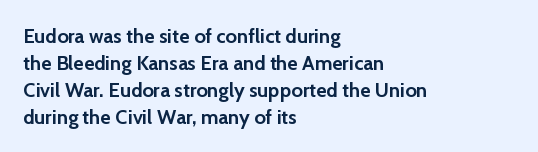
The image shows 20 px bold type, upright; set left-aligned, normal line spacing (1.35x), normal letter spacing, not underlined.
